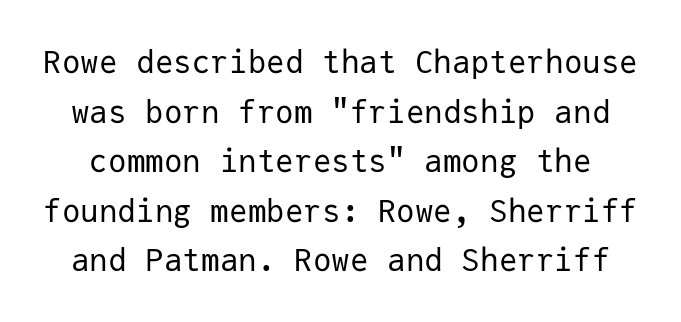
No word sits above an underline. Is this a fixed-width face? Yes — each glyph sits in an identical cell. A typesetter would mark this as roman, not italic. Honestly, the letter spacing is just normal — you wouldn't notice it. Stems here are at most as thick as an everyday book face. Reading down the column, the eye jumps a familiar distance to each next line.
